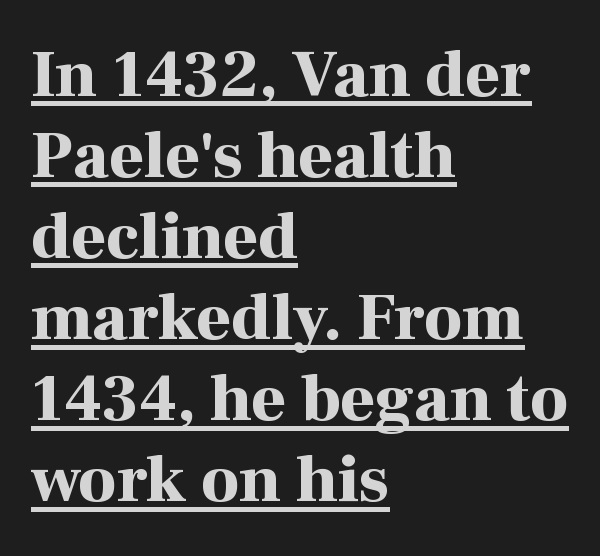
The image shows 67 px bold serif type, upright; set left-aligned, line spacing 1.21x, normal letter spacing, underlined; high stroke contrast and a medium x-height.
